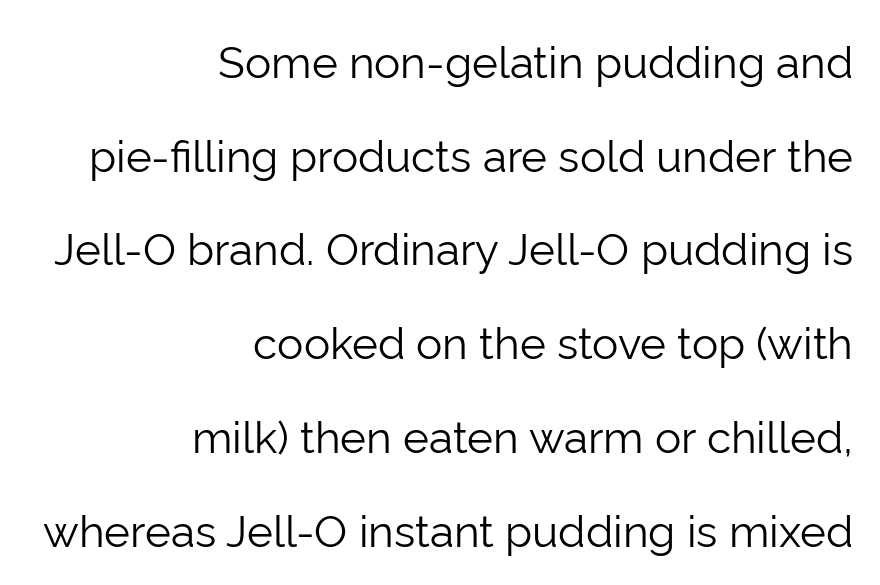
The image shows 44 px light sans-serif type, upright; set right-aligned, loose line spacing (2.13x), normal letter spacing, not underlined; low stroke contrast and a medium x-height.
